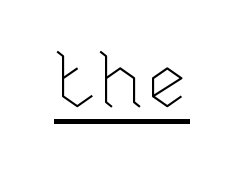
The image shows 79 px thin type, upright; set normal letter spacing, underlined; low stroke contrast and a medium x-height.
